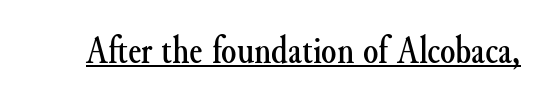
{"serif": "yes", "italic": "no", "width": "normal", "stroke_contrast": "medium", "x_height": "small", "monospaced": "no", "underline": "yes", "letter_spacing": "normal", "letter_spacing_em": 0.0, "glyph_px": 39}
